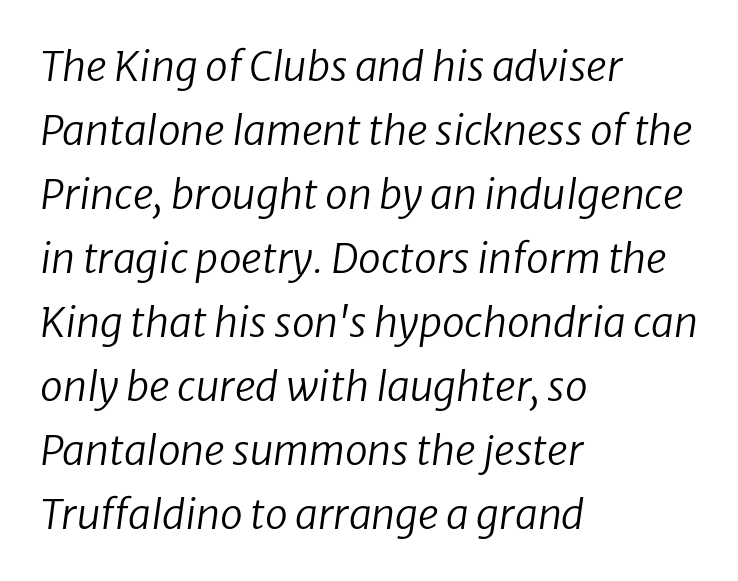
Think standard paragraph weight, or any step lighter than that. Check under the words: just untouched page. These lines stack with their left ends in a neat column. The face used here is proportionally spaced, like ordinary book or web type. This sample uses an oblique cut, with every glyph tilted off the vertical. Inter-character spacing is left at the font's built-in metrics.
